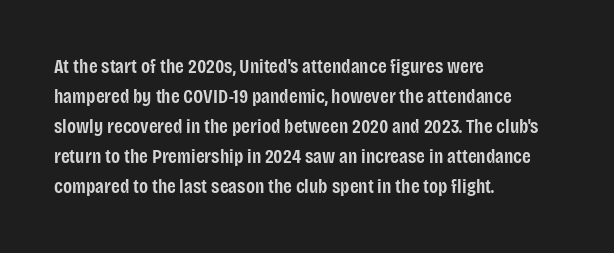
The line-height multiplier appears to be the usual default. This is the regular roman posture of the typeface. This rendering uses left alignment, leaving the right contour irregular. Only glyphs here, with clear space below each row. Default kerning and tracking; the words read as compact shapes.
